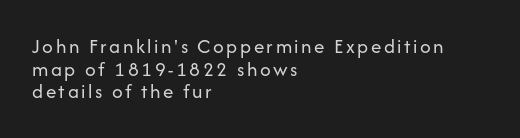
Stroke thickness stays within the range of a standard reading face or lighter. Very little white space separates one row of letters from the next. Line starts are locked; line ends wander. Posture: vertical.
